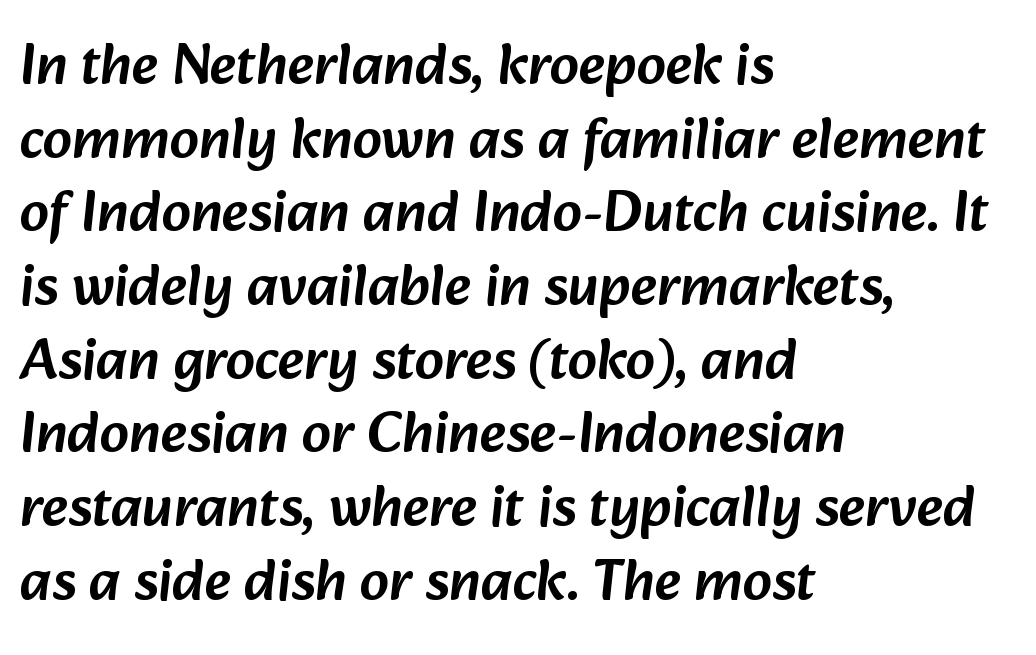
{"serif": "no", "width": "normal", "stroke_contrast": "low", "x_height": "medium", "monospaced": "no", "underline": "no", "align": "left", "line_spacing": "normal", "line_spacing_ratio": 1.27, "letter_spacing": "normal", "letter_spacing_em": 0.0, "glyph_px": 58}
